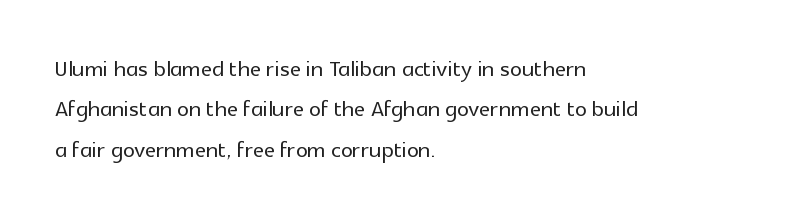
Q: Is the text italic (slanted)? A: No, it is upright.
Q: Is the typeface a serif or a sans-serif typeface? A: Sans-serif.
Q: Is the text underlined? A: No.
Q: How is the paragraph aligned? A: Left-aligned.
Q: Is the spacing between letters normal or unusually wide? A: Normal.
Q: Is the spacing between lines tight, normal or loose? A: Normal.
Q: Width (condensed, normal, or wide)? A: Normal.
Q: x-height? A: Medium.
Q: Monospaced? A: No.
